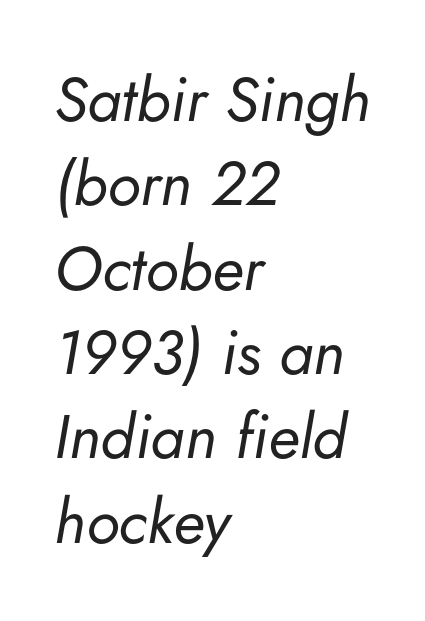
The image shows 62 px regular-weight type, italic (leaning right); set left-aligned, normal line spacing (1.36x), normal letter spacing, not underlined; low stroke contrast and a small x-height.
